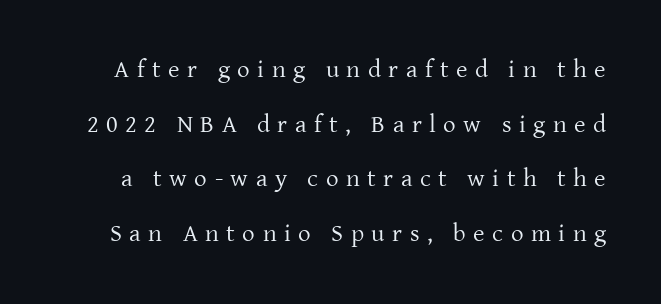
The image shows 25 px text type, upright; set loose line spacing (2.19x), unusually wide letter spacing (+0.3 em), not underlined.
